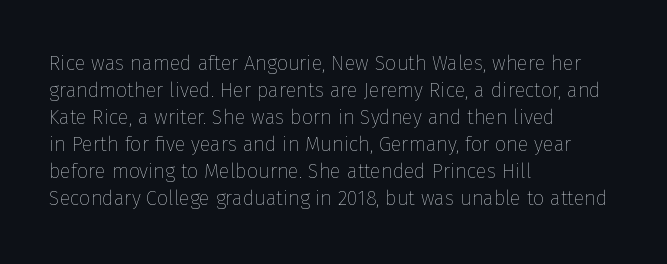
The image shows 20 px text type, upright; set left-aligned, normal line spacing (1.35x), normal letter spacing, not underlined.
